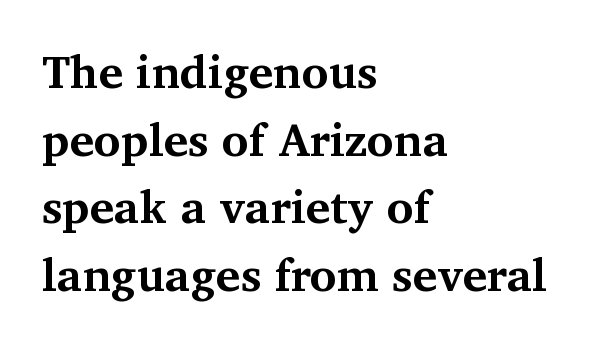
The image shows 46 px bold serif type, upright; set left-aligned, normal line spacing (1.47x), normal letter spacing, not underlined; medium stroke contrast and a medium x-height.
